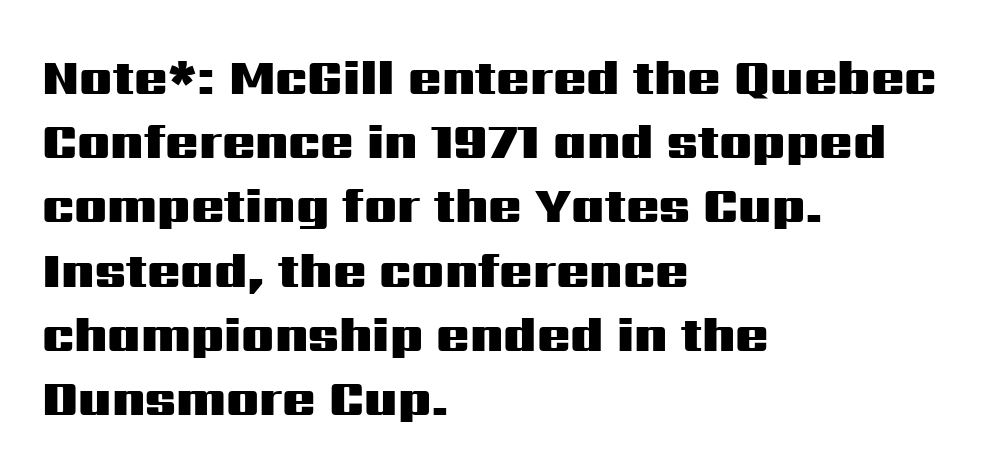
{"serif": "no", "italic": "no", "bold": "yes", "weight": "heavy", "width": "wide", "stroke_contrast": "medium", "x_height": "medium", "monospaced": "no", "underline": "no", "align": "left", "line_spacing": "normal", "line_spacing_ratio": 1.31, "letter_spacing": "normal", "letter_spacing_em": 0.0, "glyph_px": 49}
